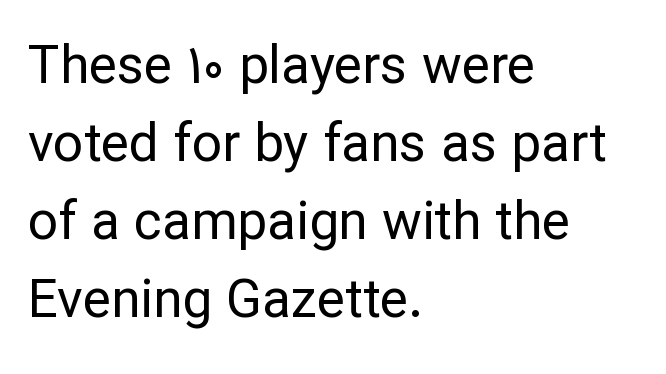
{"serif": "no", "italic": "no", "bold": "no", "weight": "regular", "width": "normal", "stroke_contrast": "low", "x_height": "medium", "monospaced": "no", "underline": "no", "align": "left", "line_spacing": "normal", "line_spacing_ratio": 1.47, "letter_spacing": "normal", "letter_spacing_em": 0.0, "glyph_px": 53}
